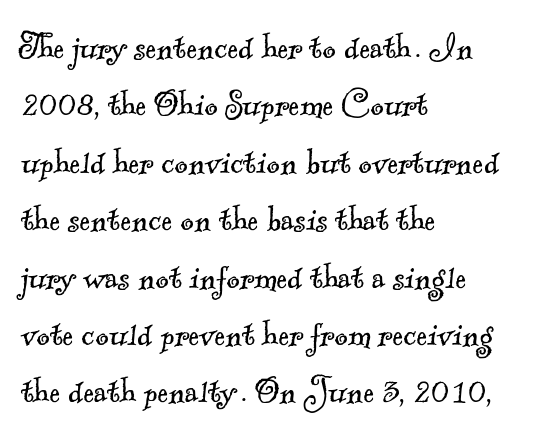
Stem width sits at or under what a default text font uses. The letters advance in unequal steps, a hallmark of proportional type. Underlining? Definitely not there. Students, observe: this is what conventionally led text looks like.
